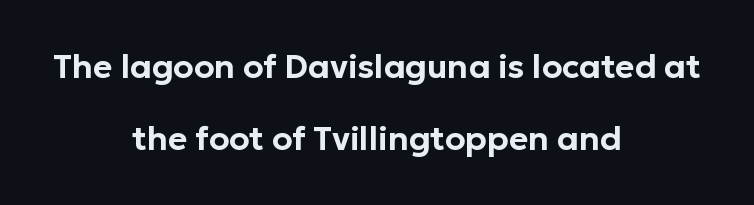
The image shows 33 px sans-serif type, upright; set centered, loose line spacing (2.18x), normal letter spacing, not underlined; low stroke contrast and a medium x-height.
